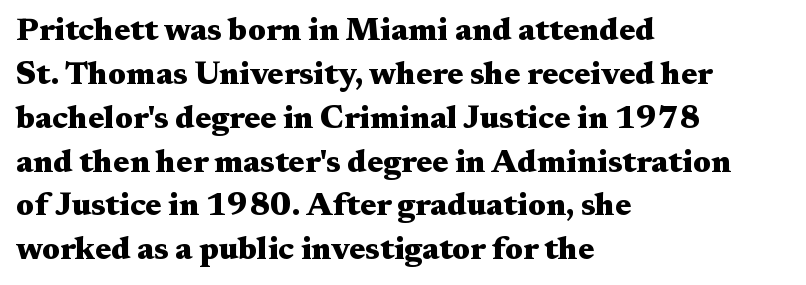
Q: Is the text bold? A: Yes.
Q: Is the text italic (slanted)? A: No, it is upright.
Q: Is the typeface a serif or a sans-serif typeface? A: Serif.
Q: Is the text underlined? A: No.
Q: How is the paragraph aligned? A: Left-aligned.
Q: Is the spacing between letters normal or unusually wide? A: Normal.
Q: Is the spacing between lines tight, normal or loose? A: Normal.
Q: Width (condensed, normal, or wide)? A: Wide.
Q: Stroke contrast? A: Medium.
Q: x-height? A: Medium.
Q: Monospaced? A: No.
